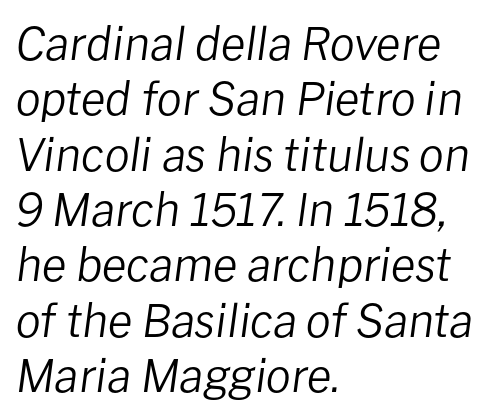
The image shows 45 px regular-weight type, italic (leaning right); set left-aligned, line spacing 1.23x, normal letter spacing, not underlined; low stroke contrast and a medium x-height.
